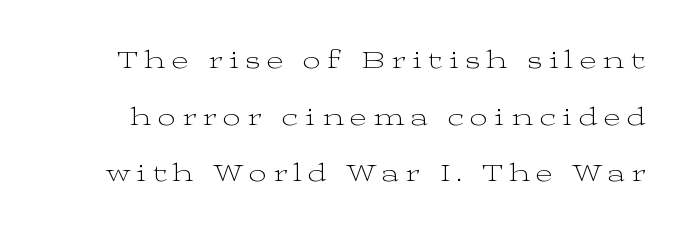
{"italic": "no", "bold": "no", "underline": "no", "line_spacing": "loose", "line_spacing_ratio": 2.27, "letter_spacing": "wide", "letter_spacing_em": 0.26, "glyph_px": 25}
